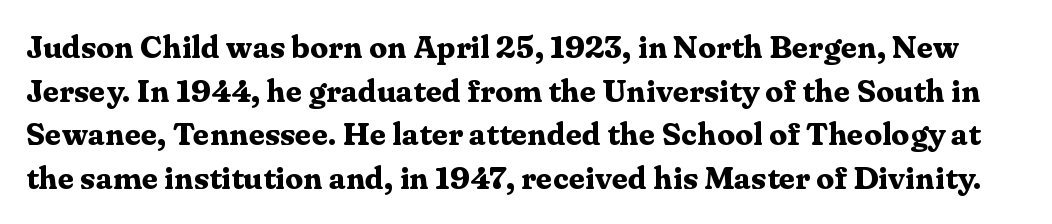
The image shows 32 px bold serif type, upright; set normal line spacing (1.36x), normal letter spacing, not underlined; medium stroke contrast and a medium x-height.
